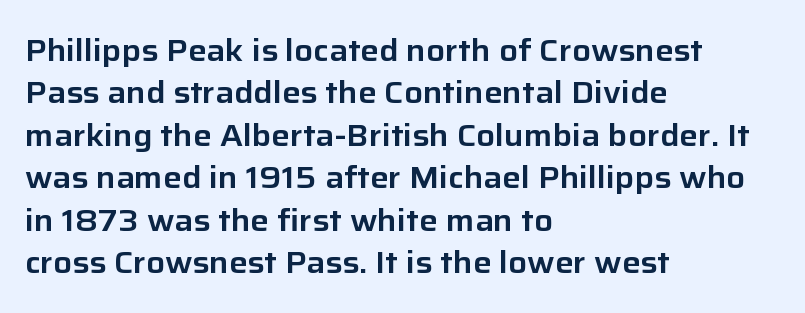
The compositor pushed each line to the left boundary. The axis of the letterforms is exactly vertical. Leading matches the norm, producing a regular column. The passage shown is typed in a proportional face where columns would drift.
